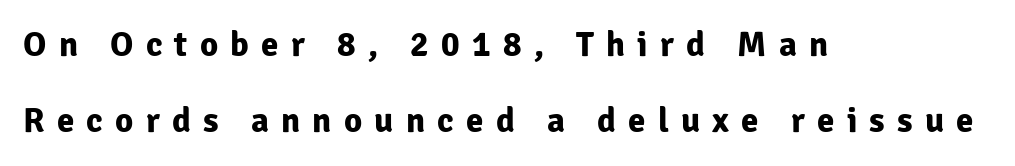
Look at the tracking — it's clearly loosened, letters drifting apart. Are there feet on the stems? There aren't — it's a sans. Each row of text sits above clean, open space. Looks like regular typesetting: each glyph gets only the width it needs.
